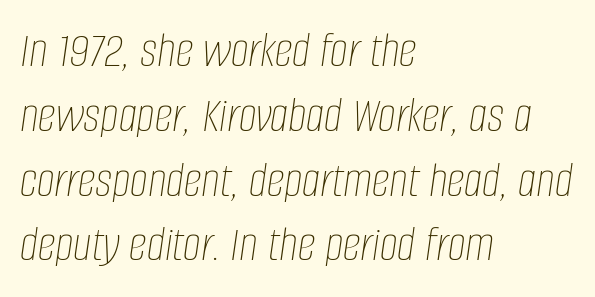
Q: Is the text bold? A: No.
Q: Is the text italic (slanted)? A: Yes, it leans right by about 8 degrees.
Q: Is the text underlined? A: No.
Q: How is the paragraph aligned? A: Left-aligned.
Q: Is the spacing between letters normal or unusually wide? A: Normal.
Q: Is the spacing between lines tight, normal or loose? A: Normal.
Q: Width (condensed, normal, or wide)? A: Condensed.
Q: Stroke contrast? A: Low.
Q: x-height? A: Large.
Q: Monospaced? A: No.
